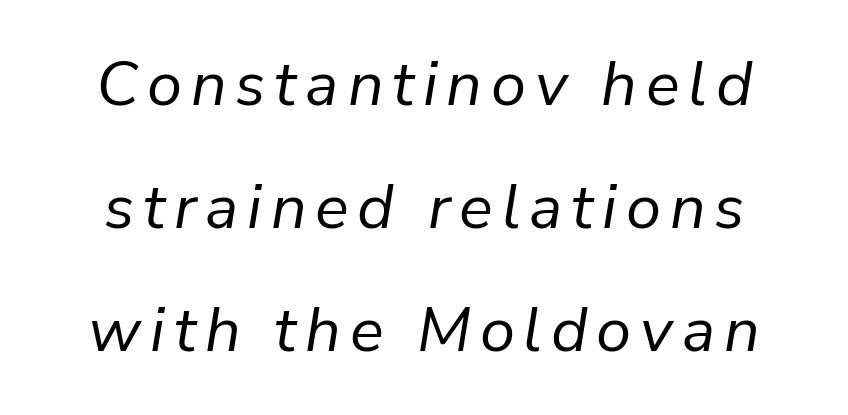
{"italic": "yes", "lean": "right", "slant_degrees": 9, "bold": "no", "weight": "regular", "width": "normal", "stroke_contrast": "low", "x_height": "medium", "monospaced": "no", "underline": "no", "line_spacing": "loose", "line_spacing_ratio": 1.95, "glyph_px": 63}
